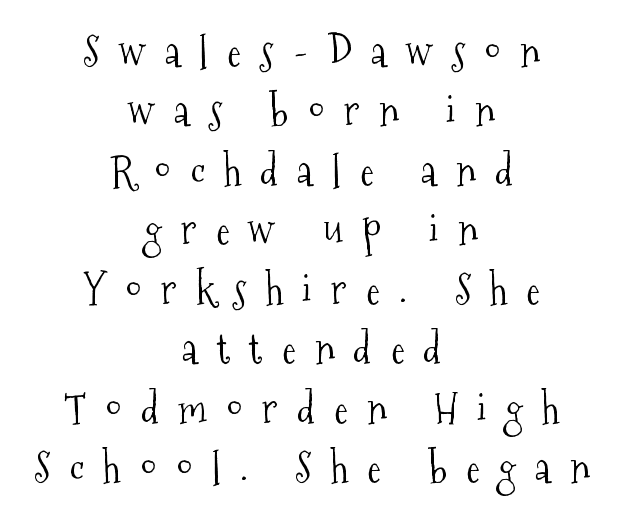
The paragraph has two soft edges and a firm central axis. Typographically, this falls in the serif category. Compared with typical body copy, the letter spacing here is much looser. Think of a printed novel: that variable character pitch is what you see here.
